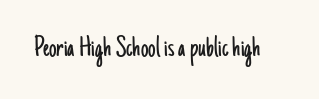
{"serif": "no", "italic": "no", "bold": "no", "weight": "light", "width": "condensed", "stroke_contrast": "low", "x_height": "small", "monospaced": "no", "underline": "no", "letter_spacing": "normal", "letter_spacing_em": 0.0, "glyph_px": 30}
